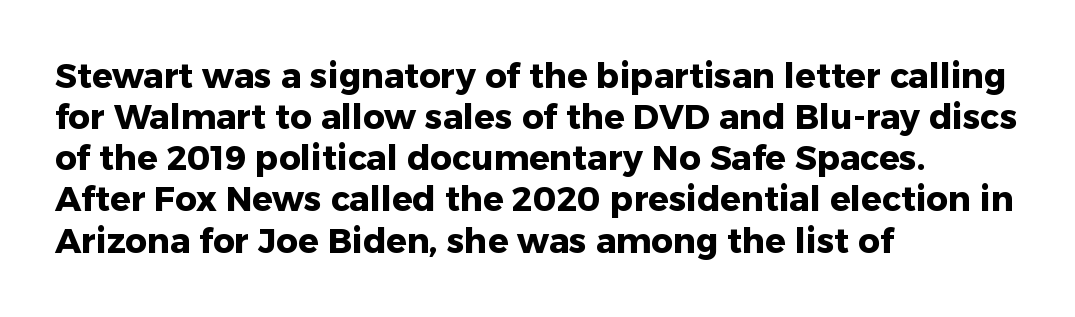
This sample uses a sans-serif face. Words float on clear page, feet unadorned. The face used here is proportionally spaced, like ordinary book or web type. Bold? Absolutely — the strokes are thick and heavy.
